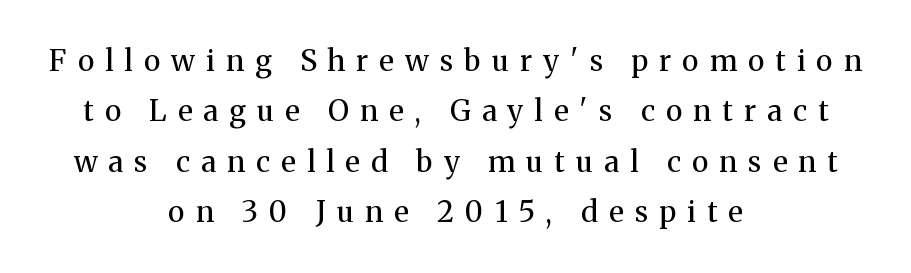
The image shows 29 px regular-weight serif type, upright; set centered, line spacing 1.74x, unusually wide letter spacing (+0.39 em), not underlined; medium stroke contrast and a medium x-height.
